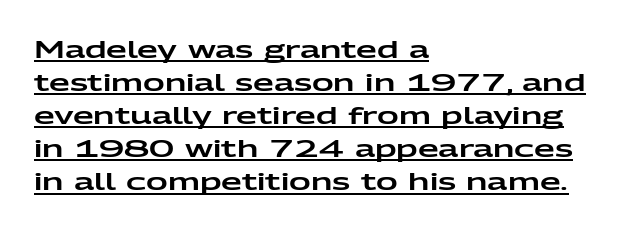
{"italic": "no", "underline": "yes", "align": "left", "line_spacing": "normal", "line_spacing_ratio": 1.38, "letter_spacing": "normal", "letter_spacing_em": 0.0, "glyph_px": 24}
